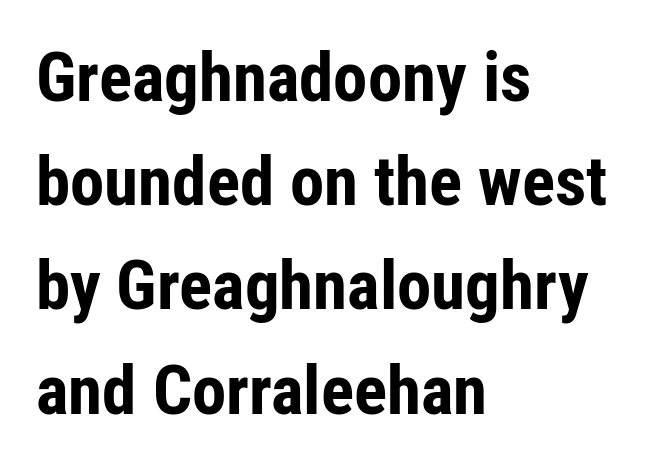
The image shows 69 px bold, condensed sans-serif type, upright; set left-aligned, normal line spacing (1.51x), normal letter spacing, not underlined; low stroke contrast and a medium x-height.
